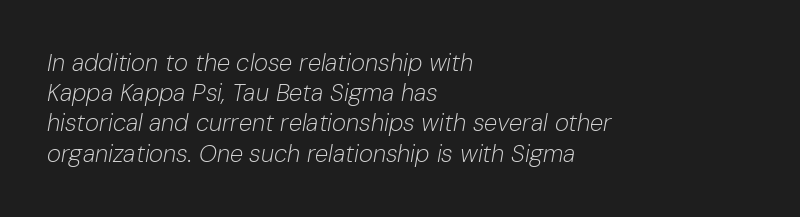
Q: Is the text bold? A: No.
Q: Is the text italic (slanted)? A: Yes, it leans right by about 10 degrees.
Q: Is the text underlined? A: No.
Q: How is the paragraph aligned? A: Left-aligned.
Q: Is the spacing between letters normal or unusually wide? A: Normal.
Q: Is the spacing between lines tight, normal or loose? A: Normal.
